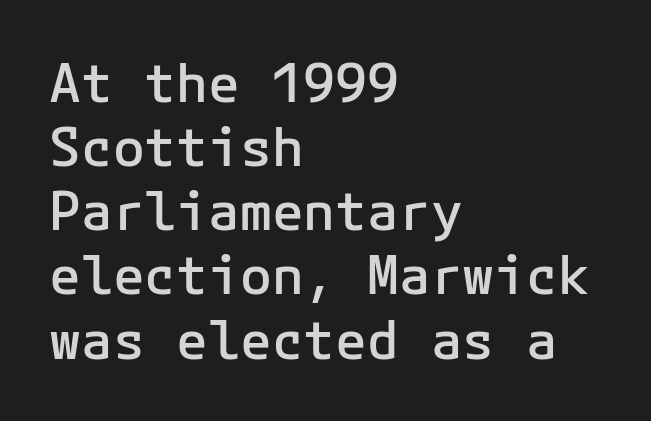
Is the type bold? Partly — it's a semibold, heavier than regular but not fully bold. These lines stack with their left ends in a neat column. Does the lettering tilt? It doesn't — this is upright. Are there feet on the stems? There aren't — it's a sans.
